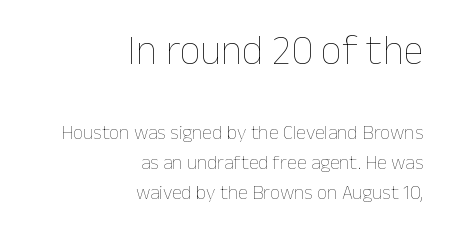
{"italic": "no", "bold": "no", "weight": "thin", "width": "normal", "stroke_contrast": "low", "x_height": "medium", "monospaced": "no", "underline": "no", "align": "right", "line_spacing": "normal", "line_spacing_ratio": 1.5, "letter_spacing": "normal", "letter_spacing_em": 0.0, "larger_block": "first", "size_ratio": 2.05, "glyph_px": 41}
